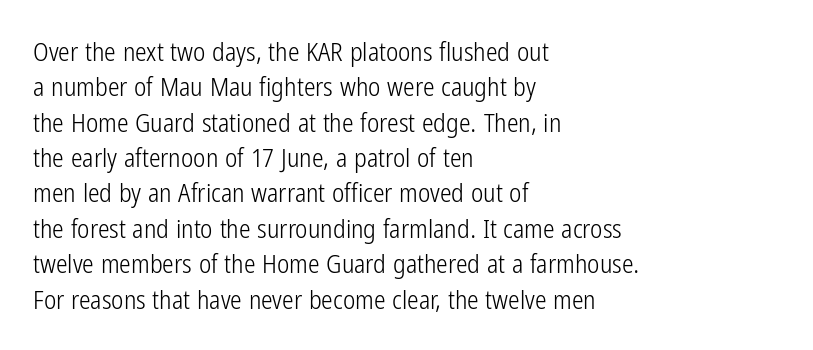
{"italic": "no", "bold": "no", "underline": "no", "align": "left", "line_spacing": "normal", "line_spacing_ratio": 1.36, "letter_spacing": "normal", "letter_spacing_em": 0.0, "glyph_px": 26}
